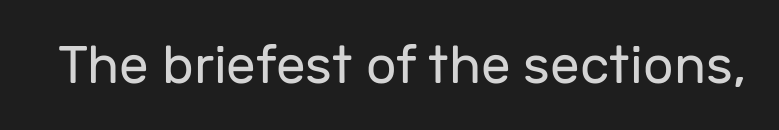
The image shows 53 px regular-weight sans-serif type, upright; set normal letter spacing, not underlined; low stroke contrast and a medium x-height.
